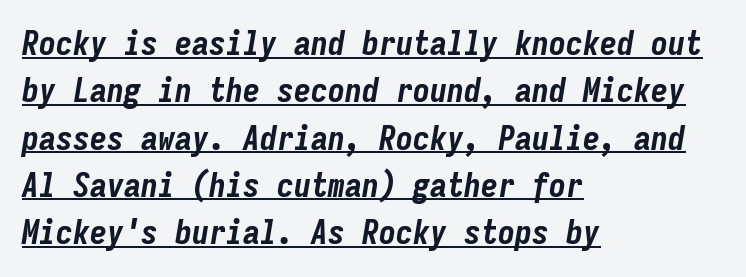
Q: Is the text bold? A: Yes.
Q: Is the text italic (slanted)? A: Yes, it leans right by about 9 degrees.
Q: Is the text underlined? A: Yes.
Q: How is the paragraph aligned? A: Left-aligned.
Q: Is the spacing between letters normal or unusually wide? A: Normal.
Q: Is the spacing between lines tight, normal or loose? A: Normal.
Q: Width (condensed, normal, or wide)? A: Condensed.
Q: Stroke contrast? A: Low.
Q: x-height? A: Medium.
Q: Monospaced? A: Yes.
